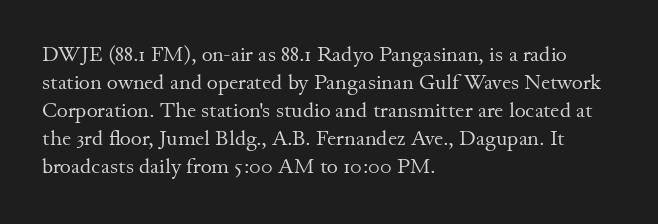
The paragraph has a hard left edge and a soft right edge. Rows of type keep a routine distance in the vertical direction. The letters sit at their default tracking, neither squeezed nor spread. Posture: vertical.
